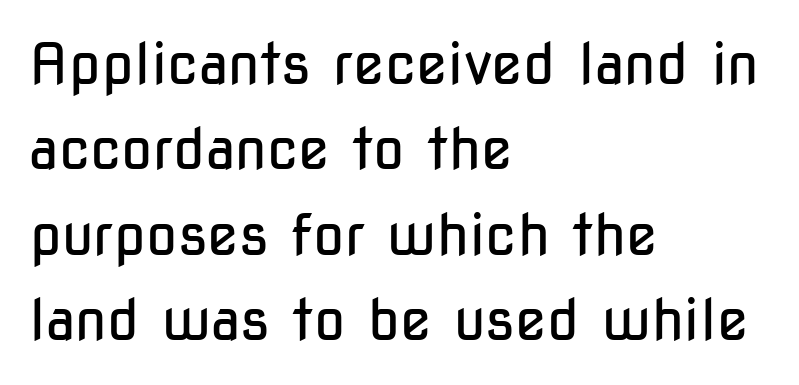
Check the space under the baseline: it is left empty. Letter spacing: default. This sample uses an upright cut, with every glyph sitting square on the baseline. Teacher's note: observe the even left margin — that is flush-left alignment. This rendering employs a face without finishing strokes, i.e., a sans-serif.
